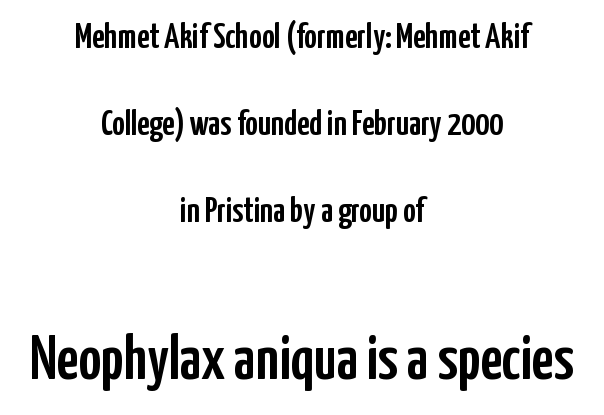
Q: Is the text italic (slanted)? A: No, it is upright.
Q: Is the typeface a serif or a sans-serif typeface? A: Sans-serif.
Q: Is the text underlined? A: No.
Q: How is the paragraph aligned? A: Centered.
Q: Is the spacing between letters normal or unusually wide? A: Normal.
Q: Is the spacing between lines tight, normal or loose? A: Loose.
Q: Which block of text is set in a larger size, the first (top) or the second (bottom)? A: The second (bottom) one.
Q: Width (condensed, normal, or wide)? A: Condensed.
Q: Stroke contrast? A: Low.
Q: x-height? A: Medium.
Q: Monospaced? A: No.
